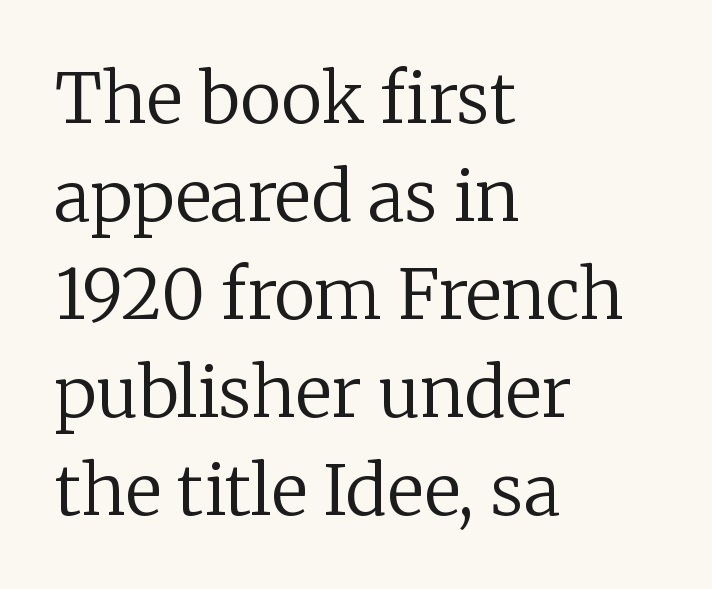
Letters have the restrained weight of plain body copy at most. These lines sit exactly where default settings would place them. Yep, those are serifs on the letters. This is the regular roman posture of the typeface. All the whitespace from short lines collects on the right. There is no visible air inserted between adjacent glyphs.
